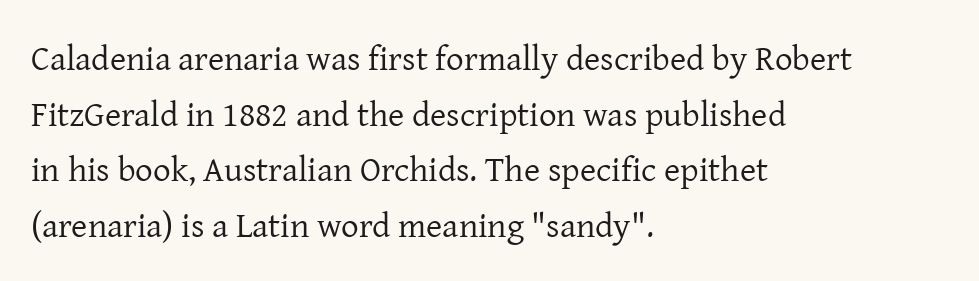
Q: Is the text bold? A: No.
Q: Is the text italic (slanted)? A: No, it is upright.
Q: Is the typeface a serif or a sans-serif typeface? A: Serif.
Q: Is the text underlined? A: No.
Q: How is the paragraph aligned? A: Left-aligned.
Q: Is the spacing between letters normal or unusually wide? A: Normal.
Q: Is the spacing between lines tight, normal or loose? A: Normal.
Q: Width (condensed, normal, or wide)? A: Normal.
Q: Stroke contrast? A: Low.
Q: x-height? A: Medium.
Q: Monospaced? A: No.
